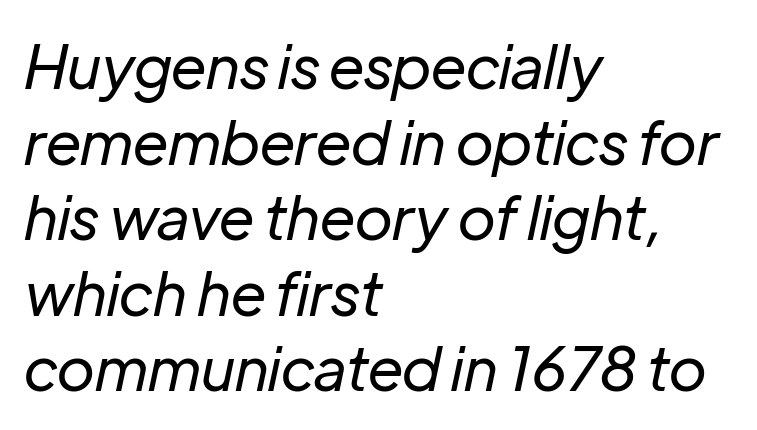
The image shows 60 px regular-weight type, italic (leaning right); set left-aligned, normal line spacing (1.26x), normal letter spacing, not underlined; low stroke contrast and a medium x-height.
